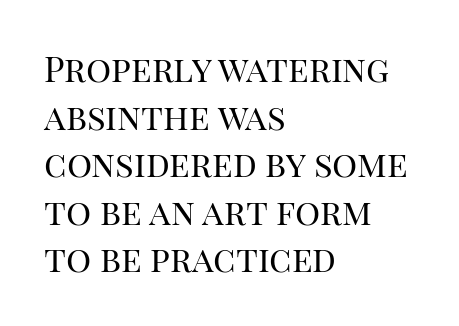
{"serif": "yes", "italic": "no", "bold": "no", "weight": "regular", "width": "normal", "stroke_contrast": "high", "x_height": "large", "monospaced": "no", "underline": "no", "align": "left", "line_spacing": "normal", "line_spacing_ratio": 1.36, "letter_spacing": "normal", "letter_spacing_em": 0.0, "glyph_px": 35}
